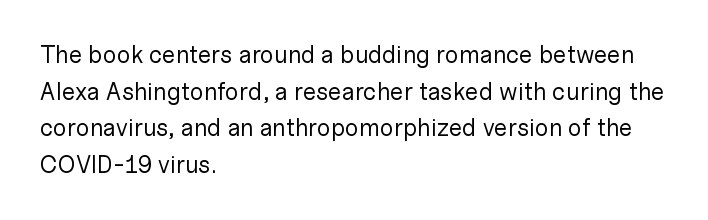
{"italic": "no", "bold": "no", "underline": "no", "align": "left", "line_spacing": "normal", "line_spacing_ratio": 1.53, "letter_spacing": "normal", "letter_spacing_em": 0.0, "glyph_px": 24}
